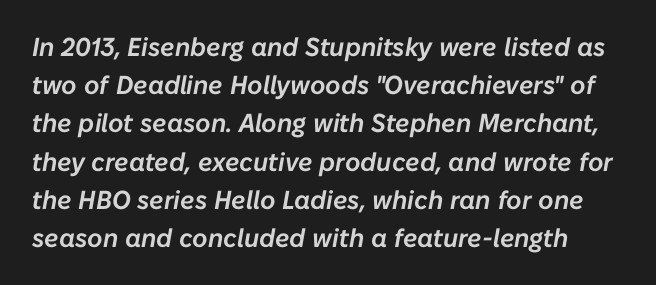
Clear beneath every line of the passage. Rendered with sloped, italic letterforms. The letterforms sit shoulder to shoulder at normal distance. The rendering uses a moderate line-height, typical for paragraphs.
